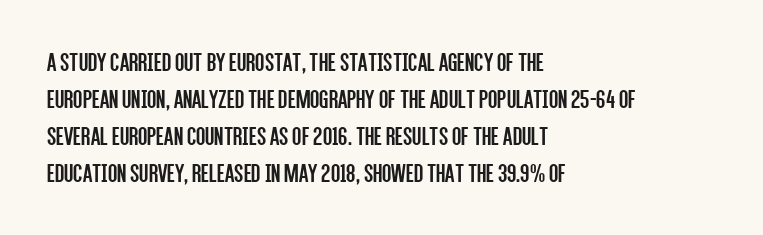
Q: Is the text bold? A: No.
Q: Is the text italic (slanted)? A: No, it is upright.
Q: Is the text underlined? A: No.
Q: How is the paragraph aligned? A: Left-aligned.
Q: Is the spacing between letters normal or unusually wide? A: Normal.
Q: Is the spacing between lines tight, normal or loose? A: Normal.
